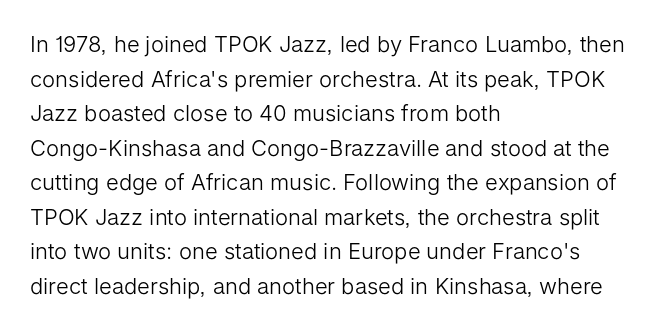
Q: Is the text bold? A: No.
Q: Is the text italic (slanted)? A: No, it is upright.
Q: Is the text underlined? A: No.
Q: How is the paragraph aligned? A: Left-aligned.
Q: Is the spacing between letters normal or unusually wide? A: Normal.
Q: Is the spacing between lines tight, normal or loose? A: Normal.
